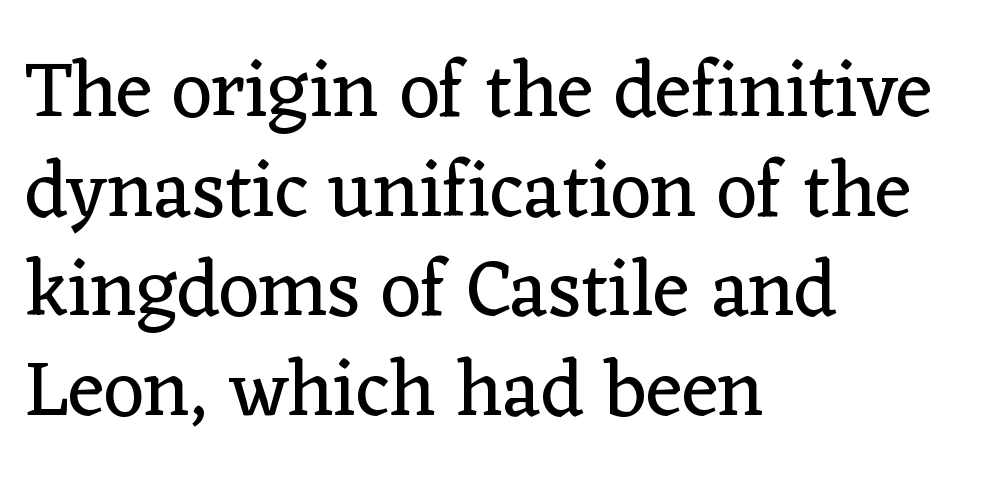
Q: Is the text bold? A: No.
Q: Is the text italic (slanted)? A: No, it is upright.
Q: Is the typeface a serif or a sans-serif typeface? A: Serif.
Q: Is the text underlined? A: No.
Q: How is the paragraph aligned? A: Left-aligned.
Q: Is the spacing between letters normal or unusually wide? A: Normal.
Q: Is the spacing between lines tight, normal or loose? A: Normal.
Q: Width (condensed, normal, or wide)? A: Normal.
Q: Stroke contrast? A: Low.
Q: x-height? A: Medium.
Q: Monospaced? A: No.
